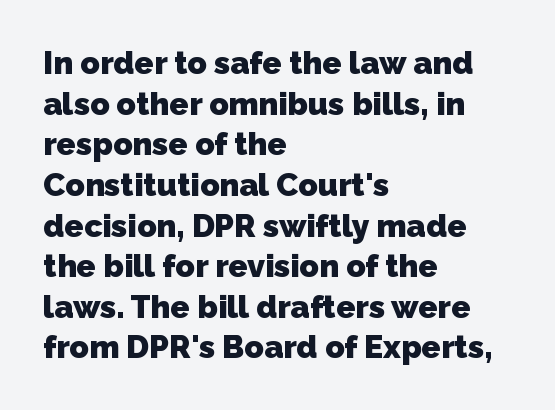
Q: Is the text bold? A: Yes.
Q: Is the typeface a serif or a sans-serif typeface? A: Sans-serif.
Q: Is the text underlined? A: No.
Q: How is the paragraph aligned? A: Left-aligned.
Q: Is the spacing between letters normal or unusually wide? A: Normal.
Q: Is the spacing between lines tight, normal or loose? A: Normal.
Q: Width (condensed, normal, or wide)? A: Normal.
Q: Stroke contrast? A: Low.
Q: x-height? A: Medium.
Q: Monospaced? A: No.
